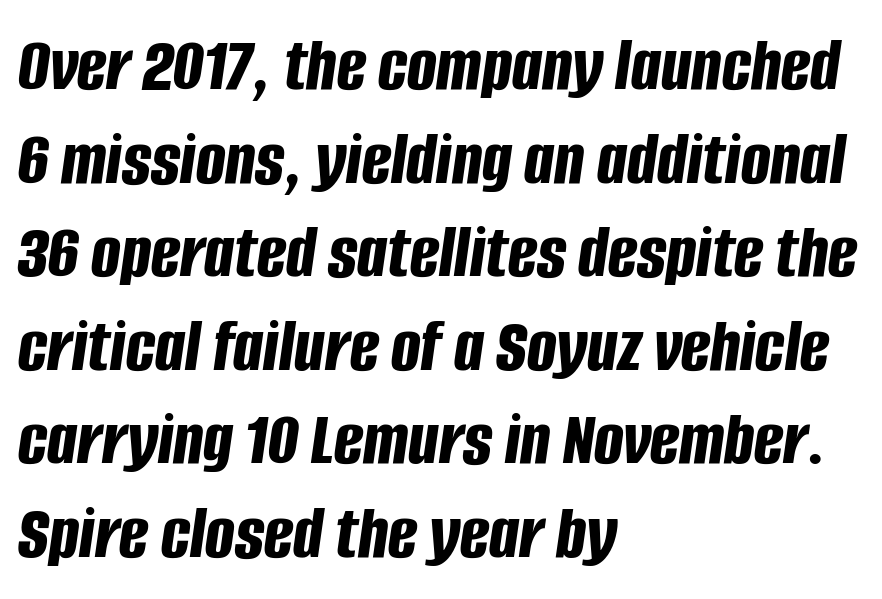
The image shows 78 px bold, condensed type, italic (leaning right); set left-aligned, line spacing 1.2x, normal letter spacing, not underlined; low stroke contrast and a large x-height.
